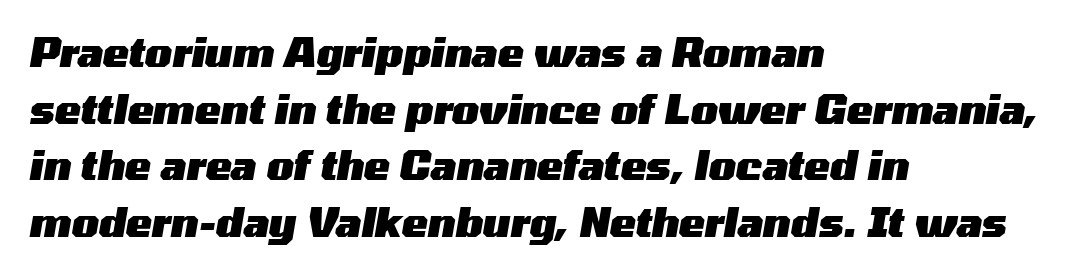
Q: Is the text bold? A: Yes.
Q: Is the text italic (slanted)? A: Yes, it leans right by about 10 degrees.
Q: Is the text underlined? A: No.
Q: How is the paragraph aligned? A: Left-aligned.
Q: Is the spacing between letters normal or unusually wide? A: Normal.
Q: Is the spacing between lines tight, normal or loose? A: Normal.
Q: Width (condensed, normal, or wide)? A: Wide.
Q: Stroke contrast? A: Medium.
Q: x-height? A: Medium.
Q: Monospaced? A: No.
